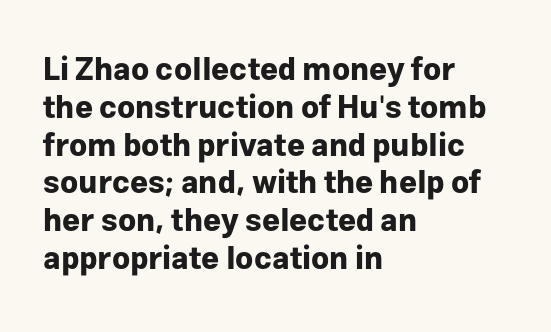
The passage shown has conventional tracking throughout. Note: no serifs on the glyphs. Every row of glyphs begins at an identical x-position on the left. Each row of text sits above clean, open space.
